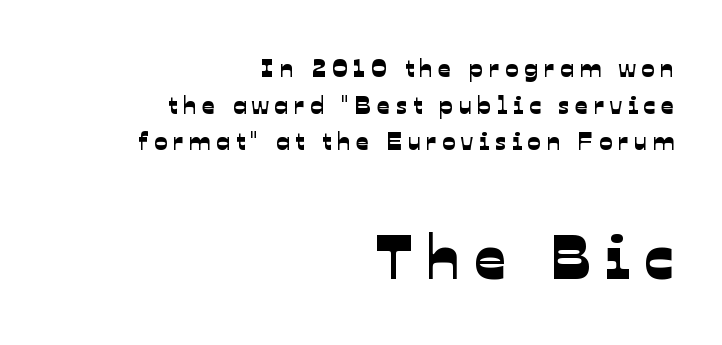
Right-aligned paragraph, ragged on the left. Reading top to bottom, the characters get bigger at the block break. Just letters on the line, the space beneath them empty. This rendering employs a face without finishing strokes, i.e., a sans-serif.
